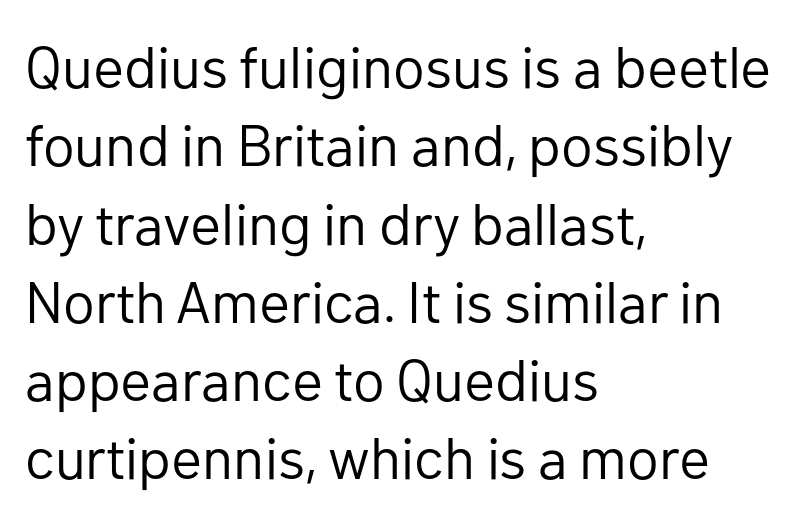
Q: Is the text bold? A: No.
Q: Is the text italic (slanted)? A: No, it is upright.
Q: Is the typeface a serif or a sans-serif typeface? A: Sans-serif.
Q: Is the text underlined? A: No.
Q: How is the paragraph aligned? A: Left-aligned.
Q: Is the spacing between letters normal or unusually wide? A: Normal.
Q: Is the spacing between lines tight, normal or loose? A: Normal.
Q: Width (condensed, normal, or wide)? A: Normal.
Q: Stroke contrast? A: Low.
Q: x-height? A: Medium.
Q: Monospaced? A: No.
